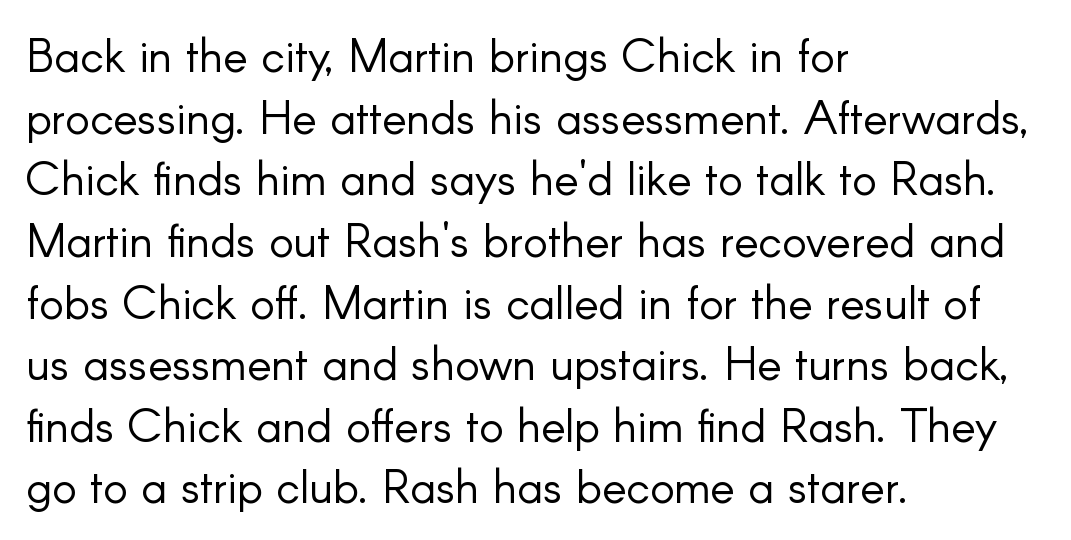
{"serif": "no", "italic": "no", "bold": "no", "weight": "light", "width": "normal", "stroke_contrast": "low", "x_height": "small", "monospaced": "no", "underline": "no", "align": "left", "line_spacing": "normal", "line_spacing_ratio": 1.34, "letter_spacing": "normal", "letter_spacing_em": 0.0, "glyph_px": 46}
